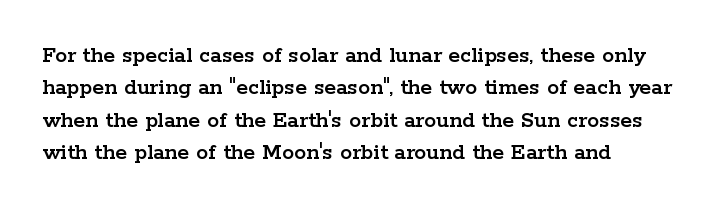
{"italic": "no", "underline": "no", "align": "left", "line_spacing": "normal", "line_spacing_ratio": 1.35, "letter_spacing": "normal", "letter_spacing_em": 0.0, "glyph_px": 24}
